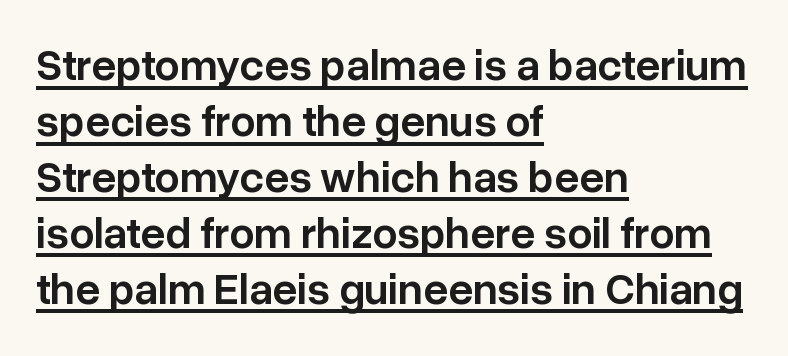
Q: Is the text bold? A: Semi-bold.
Q: Is the text italic (slanted)? A: No, it is upright.
Q: Is the typeface a serif or a sans-serif typeface? A: Sans-serif.
Q: Is the text underlined? A: Yes.
Q: How is the paragraph aligned? A: Left-aligned.
Q: Is the spacing between letters normal or unusually wide? A: Normal.
Q: Is the spacing between lines tight, normal or loose? A: Normal.
Q: Width (condensed, normal, or wide)? A: Normal.
Q: Stroke contrast? A: Low.
Q: x-height? A: Medium.
Q: Monospaced? A: No.
